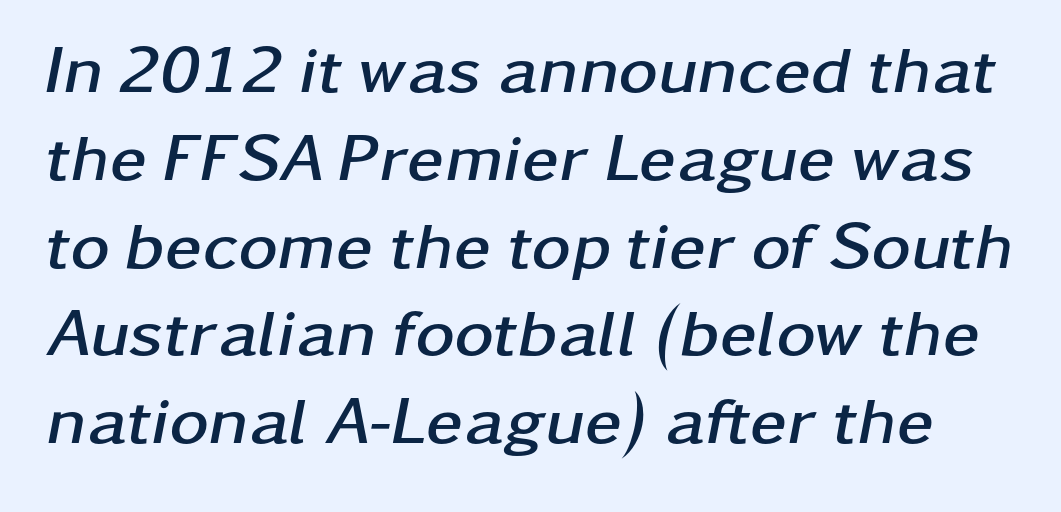
Varying glyph widths throughout — classic text-font behaviour. Italic? Definitely — the glyphs are oblique. Reading down the column, the eye jumps a familiar distance to each next line. Between one letter and the next there's only the usual sliver of space. You'd pick this weight for a headline — it's a proper bold.
